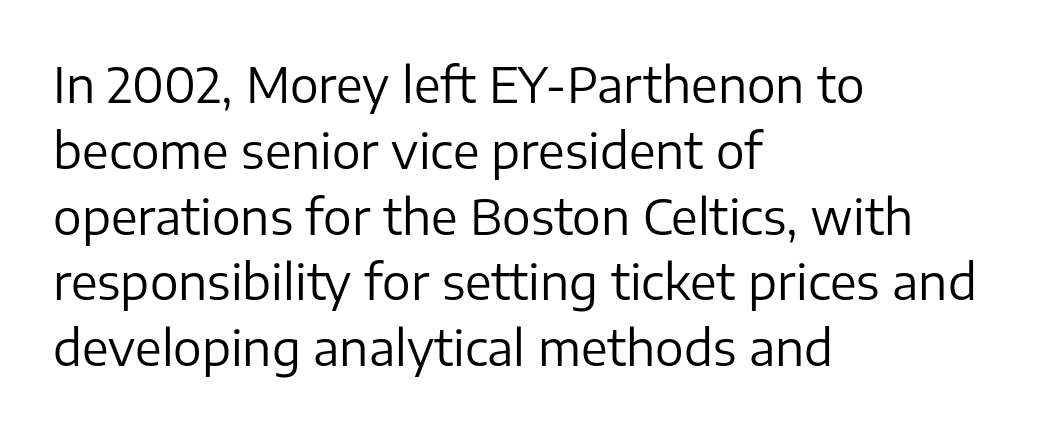
The image shows 48 px regular-weight sans-serif type, upright; set left-aligned, normal line spacing (1.37x), normal letter spacing, not underlined; low stroke contrast and a medium x-height.
